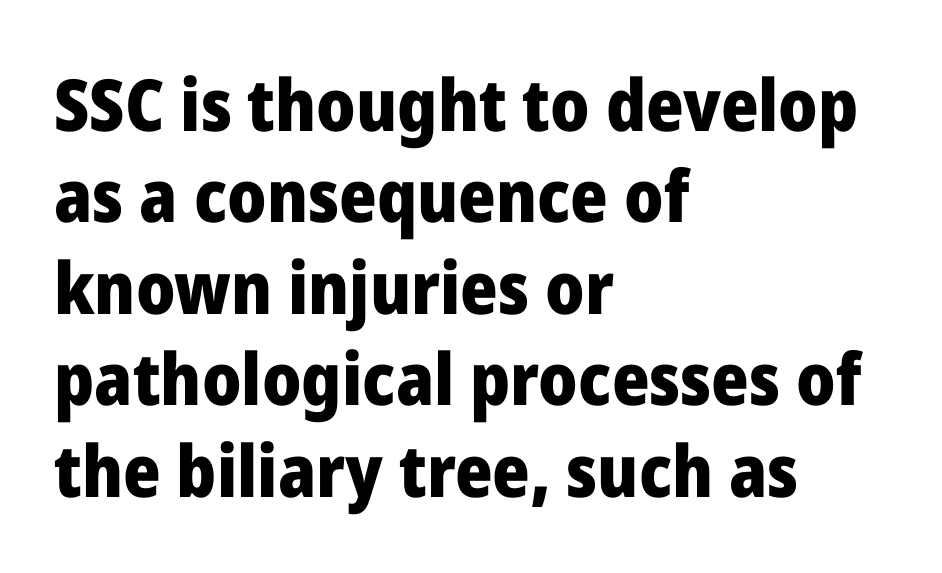
{"serif": "no", "italic": "no", "bold": "yes", "weight": "heavy", "width": "normal", "stroke_contrast": "low", "x_height": "medium", "monospaced": "no", "underline": "no", "align": "left", "line_spacing": "normal", "line_spacing_ratio": 1.27, "letter_spacing": "normal", "letter_spacing_em": 0.0, "glyph_px": 72}
